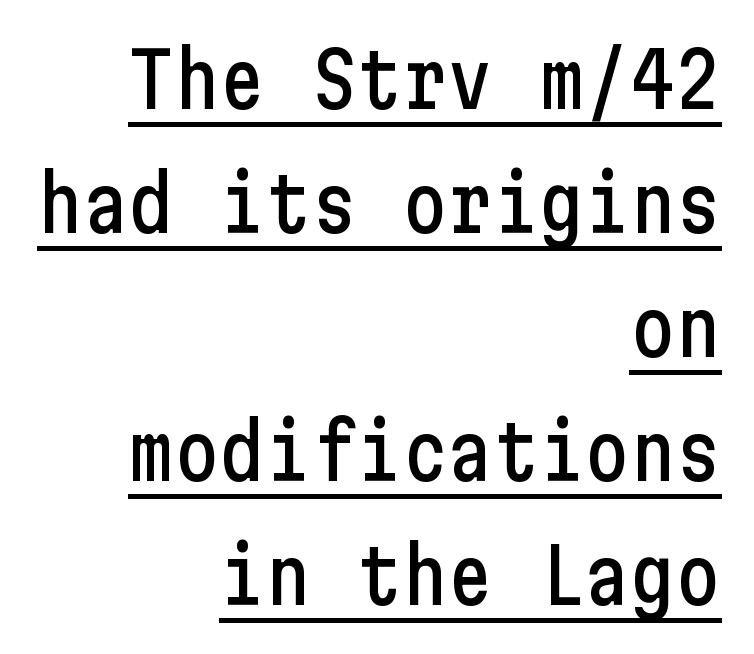
The image shows 76 px condensed sans-serif type, upright; set right-aligned, normal line spacing (1.63x), normal letter spacing, underlined; low stroke contrast and a medium x-height.
